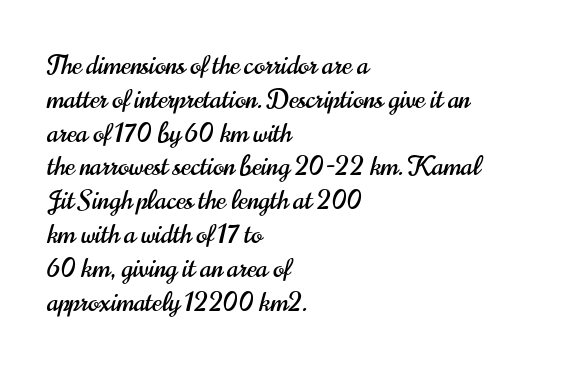
Q: Is the text italic (slanted)? A: Yes.
Q: Is the text underlined? A: No.
Q: How is the paragraph aligned? A: Left-aligned.
Q: Is the spacing between letters normal or unusually wide? A: Normal.
Q: Is the spacing between lines tight, normal or loose? A: Normal.
